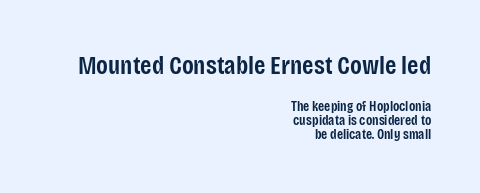
{"italic": "no", "bold": "semi", "underline": "no", "align": "right", "line_spacing": "tight", "line_spacing_ratio": 1.03, "letter_spacing": "normal", "letter_spacing_em": 0.0, "larger_block": "first", "size_ratio": 1.86, "glyph_px": 26}
